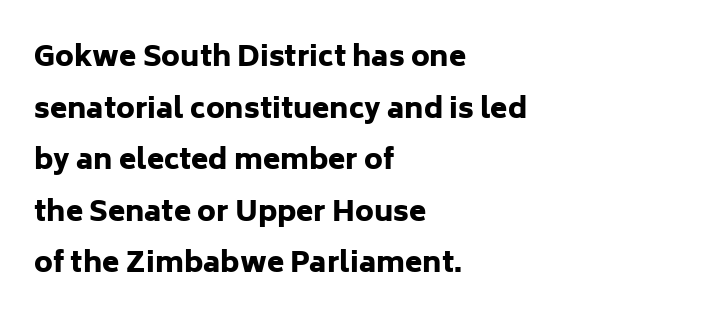
{"serif": "no", "italic": "no", "bold": "yes", "weight": "heavy", "width": "normal", "stroke_contrast": "low", "x_height": "medium", "monospaced": "no", "underline": "no", "align": "left", "line_spacing_ratio": 1.84, "letter_spacing": "normal", "letter_spacing_em": 0.0, "glyph_px": 28}
